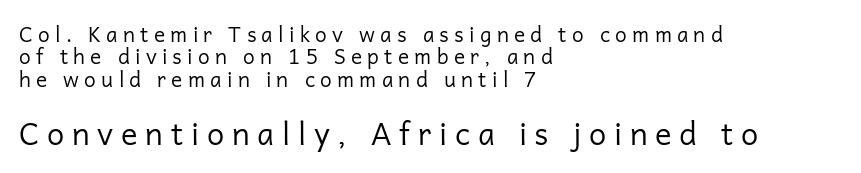
{"serif": "no", "italic": "no", "bold": "no", "weight": "regular", "width": "normal", "stroke_contrast": "low", "x_height": "medium", "monospaced": "no", "underline": "no", "align": "left", "line_spacing": "tight", "line_spacing_ratio": 1.07, "letter_spacing": "wide", "letter_spacing_em": 0.25, "larger_block": "second", "size_ratio": 1.48, "glyph_px": 31}
